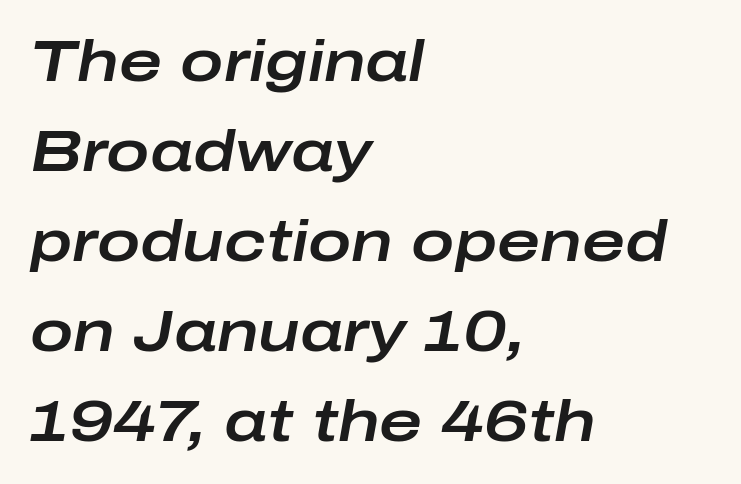
Reading down the column, the eye jumps a familiar distance to each next line. Proportional: the letters do not fall into vertical columns. Line starts are locked; line ends wander. Is the type slanted? Yes — the strokes lean at a clear angle. The letterforms sit shoulder to shoulder at normal distance.
